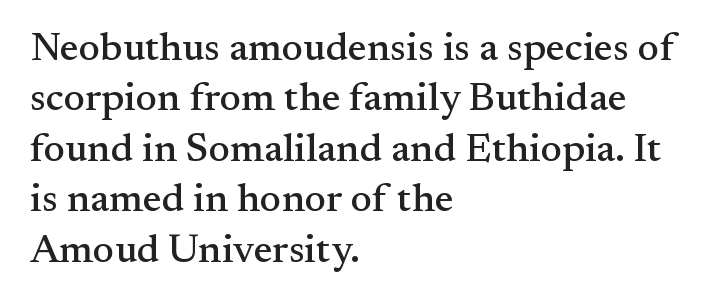
{"serif": "yes", "italic": "no", "width": "normal", "stroke_contrast": "medium", "x_height": "small", "monospaced": "no", "underline": "no", "align": "left", "line_spacing": "normal", "line_spacing_ratio": 1.26, "letter_spacing": "normal", "letter_spacing_em": 0.0, "glyph_px": 40}
